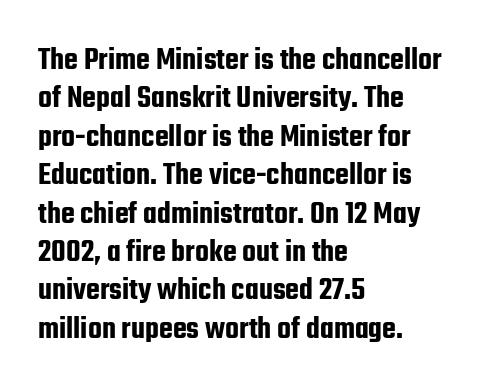
Q: Is the text italic (slanted)? A: No, it is upright.
Q: Is the typeface a serif or a sans-serif typeface? A: Sans-serif.
Q: Is the text underlined? A: No.
Q: How is the paragraph aligned? A: Left-aligned.
Q: Is the spacing between letters normal or unusually wide? A: Normal.
Q: Width (condensed, normal, or wide)? A: Condensed.
Q: Stroke contrast? A: Low.
Q: x-height? A: Medium.
Q: Monospaced? A: No.
